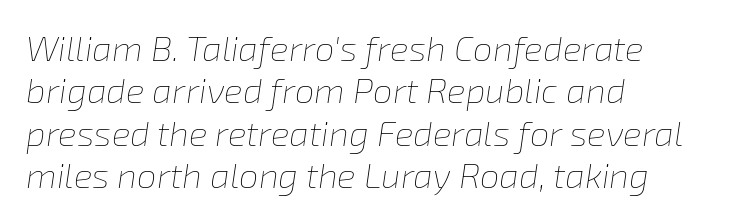
The image shows 35 px thin type, italic (leaning right); set left-aligned, line spacing 1.21x, normal letter spacing, not underlined; low stroke contrast and a medium x-height.
